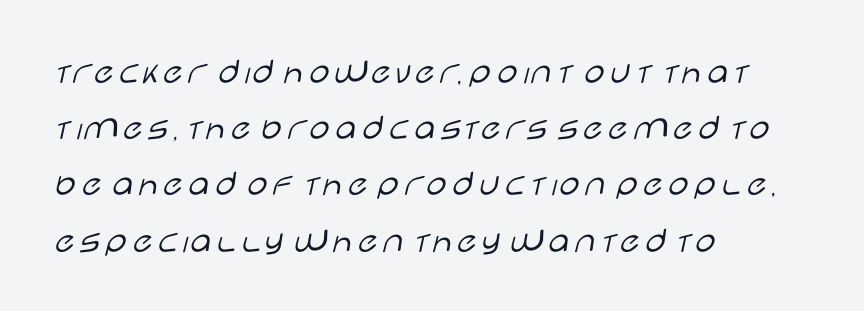
{"serif": "no", "bold": "no", "weight": "light", "width": "wide", "stroke_contrast": "low", "x_height": "large", "monospaced": "no", "underline": "no", "align": "left", "line_spacing": "normal", "line_spacing_ratio": 1.52, "letter_spacing": "normal", "letter_spacing_em": 0.0, "glyph_px": 37}
